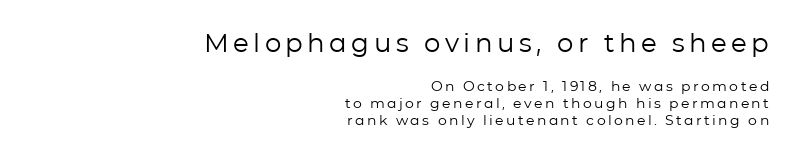
Q: Is the text bold? A: No.
Q: Is the text italic (slanted)? A: No, it is upright.
Q: Is the text underlined? A: No.
Q: How is the paragraph aligned? A: Right-aligned.
Q: Which block of text is set in a larger size, the first (top) or the second (bottom)? A: The first (top) one.
